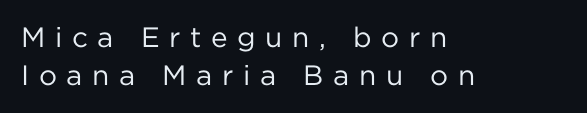
Q: Is the text bold? A: No.
Q: Is the text italic (slanted)? A: No, it is upright.
Q: Is the typeface a serif or a sans-serif typeface? A: Sans-serif.
Q: Is the text underlined? A: No.
Q: How is the paragraph aligned? A: Left-aligned.
Q: Is the spacing between letters normal or unusually wide? A: Unusually wide.
Q: Is the spacing between lines tight, normal or loose? A: Normal.
Q: Width (condensed, normal, or wide)? A: Normal.
Q: Stroke contrast? A: Low.
Q: x-height? A: Medium.
Q: Monospaced? A: No.
